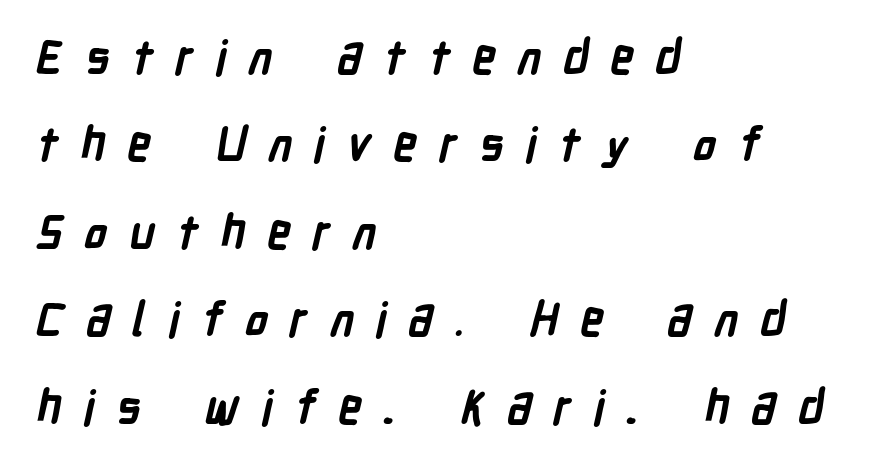
Q: Is the text bold? A: Yes.
Q: Is the typeface a serif or a sans-serif typeface? A: Sans-serif.
Q: Is the text underlined? A: No.
Q: How is the paragraph aligned? A: Left-aligned.
Q: Is the spacing between letters normal or unusually wide? A: Unusually wide.
Q: Width (condensed, normal, or wide)? A: Condensed.
Q: Stroke contrast? A: Low.
Q: x-height? A: Medium.
Q: Monospaced? A: No.
